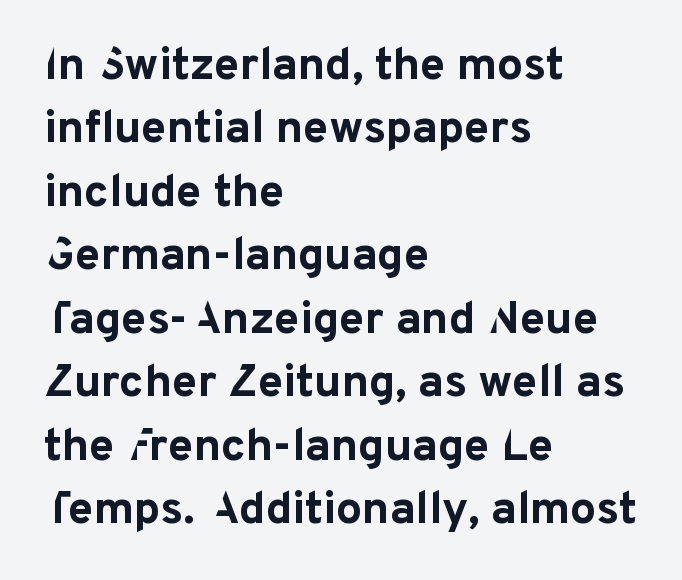
The image shows 46 px bold sans-serif type, upright; set left-aligned, normal line spacing (1.38x), normal letter spacing, not underlined; low stroke contrast and a medium x-height.
